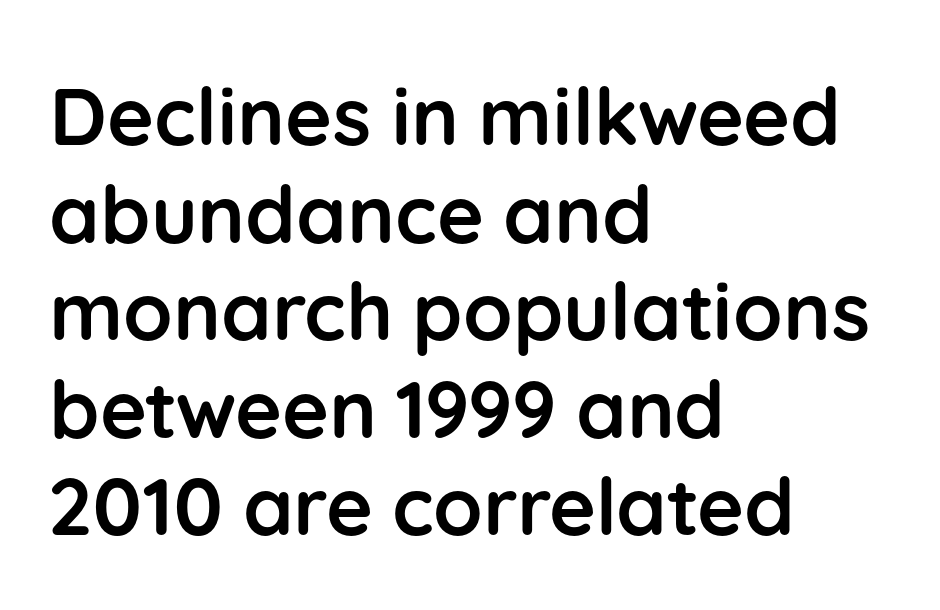
{"serif": "no", "italic": "no", "bold": "yes", "weight": "semibold", "width": "normal", "stroke_contrast": "low", "x_height": "medium", "monospaced": "no", "underline": "no", "align": "left", "line_spacing_ratio": 1.22, "letter_spacing": "normal", "letter_spacing_em": 0.0, "glyph_px": 80}
